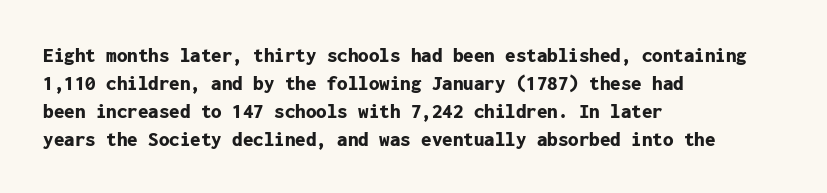
The image shows 21 px bold type, upright; set left-aligned, normal line spacing (1.33x), normal letter spacing, not underlined.
